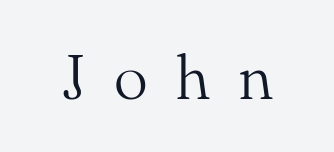
Q: Is the text bold? A: No.
Q: Is the text italic (slanted)? A: No, it is upright.
Q: Is the typeface a serif or a sans-serif typeface? A: Serif.
Q: Is the text underlined? A: No.
Q: Is the spacing between letters normal or unusually wide? A: Unusually wide.
Q: Width (condensed, normal, or wide)? A: Normal.
Q: Stroke contrast? A: Medium.
Q: x-height? A: Small.
Q: Monospaced? A: No.
